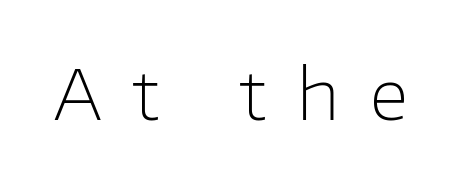
Display-style spreading of the glyphs; the letterfit is very open. The type family on display is of the sans-serif kind. These glyphs show unthickened strokes, regular width or finer. A bare baseline throughout the passage. Here the designer chose a conventional face with non-uniform glyph widths. The typography opts for an upright posture over an oblique one.
